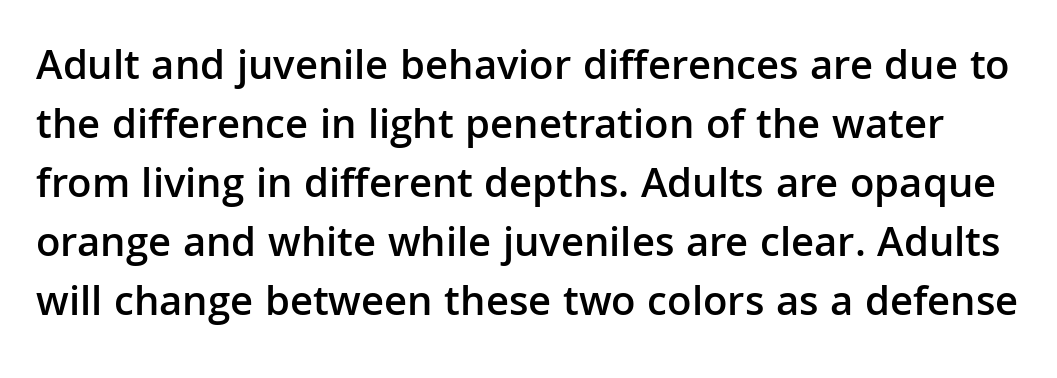
Q: Is the text bold? A: Semi-bold.
Q: Is the text italic (slanted)? A: No, it is upright.
Q: Is the typeface a serif or a sans-serif typeface? A: Sans-serif.
Q: Is the text underlined? A: No.
Q: Is the spacing between letters normal or unusually wide? A: Normal.
Q: Is the spacing between lines tight, normal or loose? A: Normal.
Q: Width (condensed, normal, or wide)? A: Normal.
Q: Stroke contrast? A: Low.
Q: x-height? A: Medium.
Q: Monospaced? A: No.
